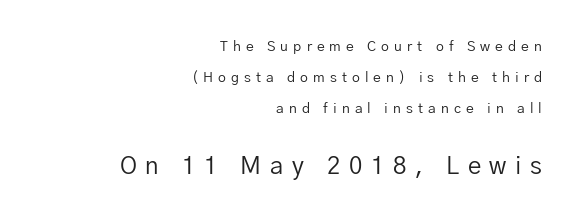
The image shows 24 px text type, upright; set right-aligned, loose line spacing (2.2x), unusually wide letter spacing (+0.36 em), not underlined; the second (bottom) block is 1.71x larger.
